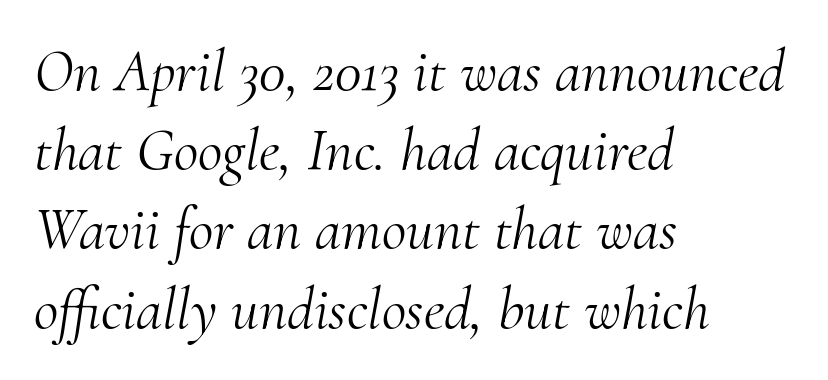
The image shows 60 px light serif type, italic (leaning right); set left-aligned, normal line spacing (1.32x), normal letter spacing, not underlined; medium stroke contrast and a small x-height.
